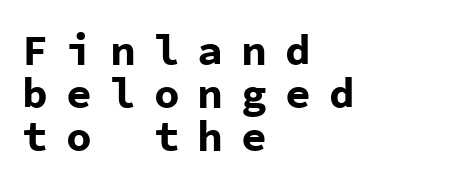
The image shows 43 px bold sans-serif type, upright, monospaced; set left-aligned, tight line spacing (1.0x), unusually wide letter spacing (+0.42 em), not underlined; low stroke contrast and a medium x-height.
